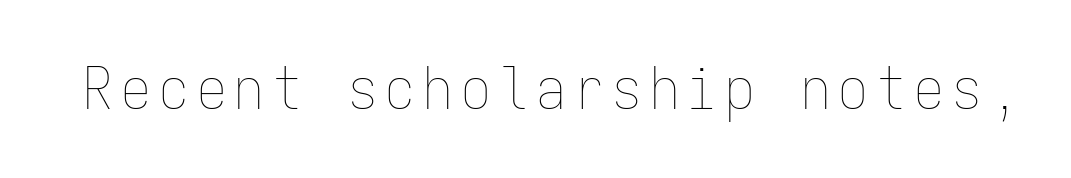
The baseline area is clear. Every character here occupies the same horizontal width, giving the sample a typewriter-like rhythm. The font's upright variant was chosen for this text. Heft: none added — not bold.
